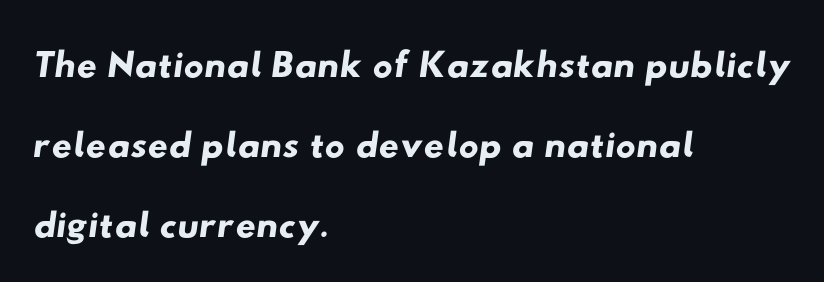
The passage is arranged the way most books set body copy — flush left. The face used here is proportionally spaced, like ordinary book or web type. Regular leading. Does the type have serifs? No, each stem ends abruptly. Just letters on the line, the space beneath them empty.
